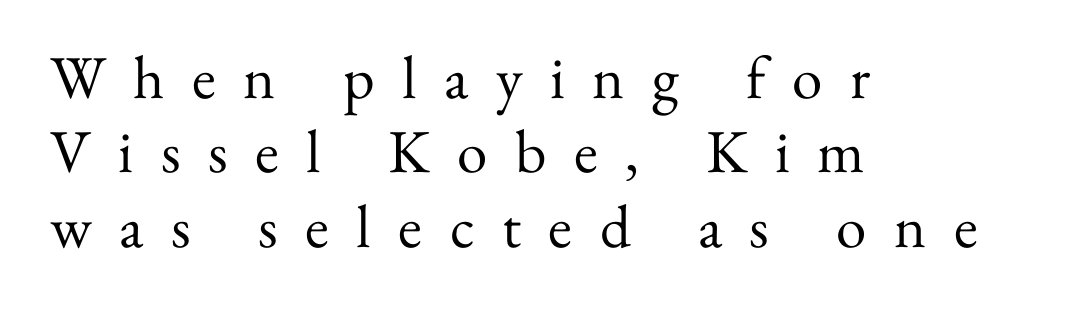
In terms of letterform style, serifs are clearly present. Looks like regular typesetting: each glyph gets only the width it needs. The string is rendered with underlining switched off. Caption: face not bold, strokes unweighted. These lines stack with their left ends in a neat column. Tracking value appears strongly positive — letters spread wide.
